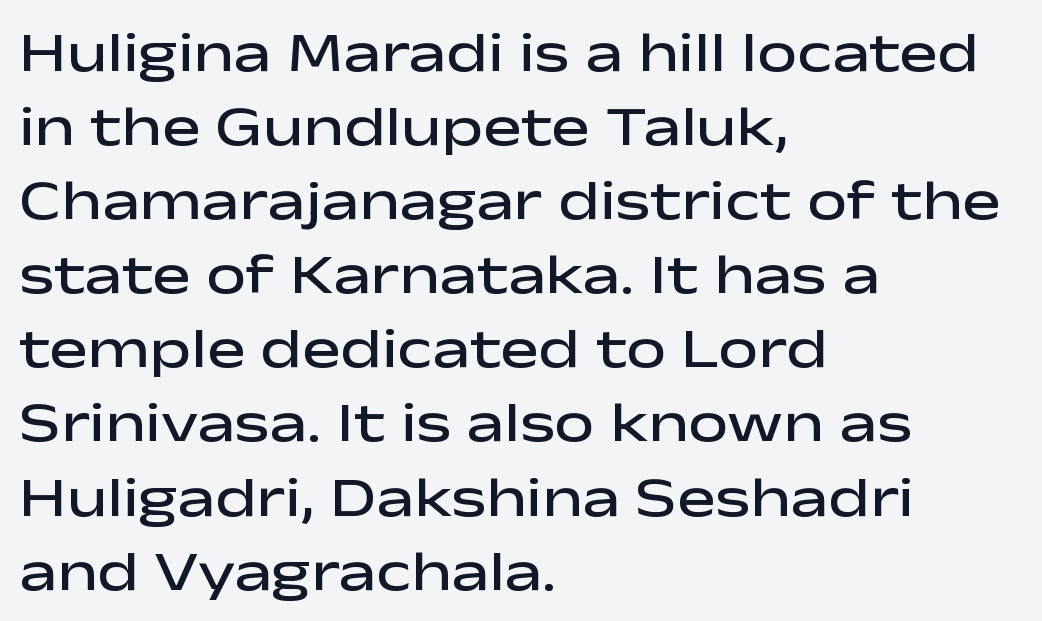
The image shows 57 px semibold, wide sans-serif type, upright; set left-aligned, normal line spacing (1.3x), normal letter spacing, not underlined; low stroke contrast and a medium x-height.
